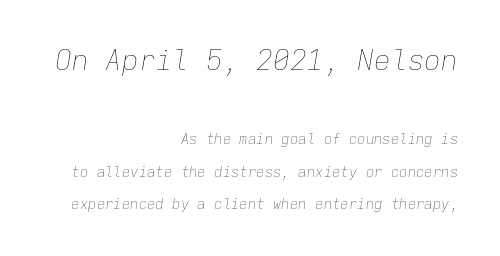
Q: Is the text bold? A: No.
Q: Is the text italic (slanted)? A: Yes, it leans right by about 9 degrees.
Q: Is the text underlined? A: No.
Q: How is the paragraph aligned? A: Right-aligned.
Q: Is the spacing between letters normal or unusually wide? A: Normal.
Q: Is the spacing between lines tight, normal or loose? A: Loose.
Q: Which block of text is set in a larger size, the first (top) or the second (bottom)? A: The first (top) one.
Q: Width (condensed, normal, or wide)? A: Normal.
Q: Stroke contrast? A: Low.
Q: x-height? A: Medium.
Q: Monospaced? A: Yes.
